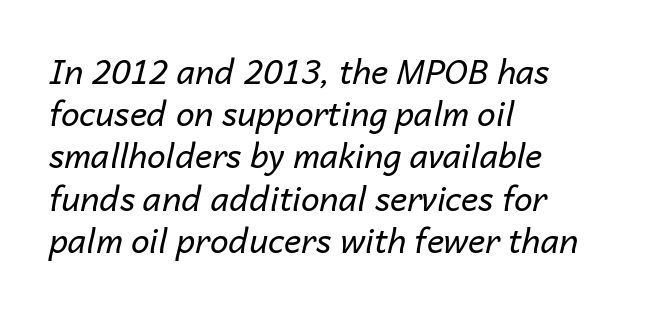
Horizontal bands of white between lines are of average thickness. Is the block centered? No — it sits flush against the left margin. This sample has the flowing, uneven cadence of proportional lettering. Underline: absent. The letterforms sit at book weight or below.
